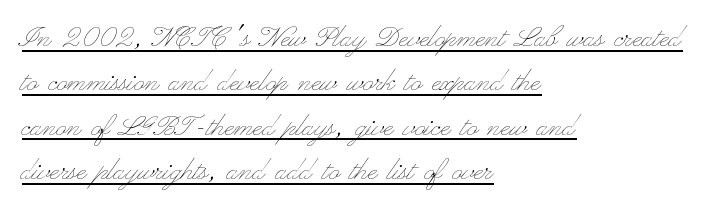
Stem width sits at or under what a default text font uses. The letters sit at their default tracking, neither squeezed nor spread. Does a line run under the words? Yes, clearly. Is this a fixed-width face? No — the glyphs have proportional, varying widths.
